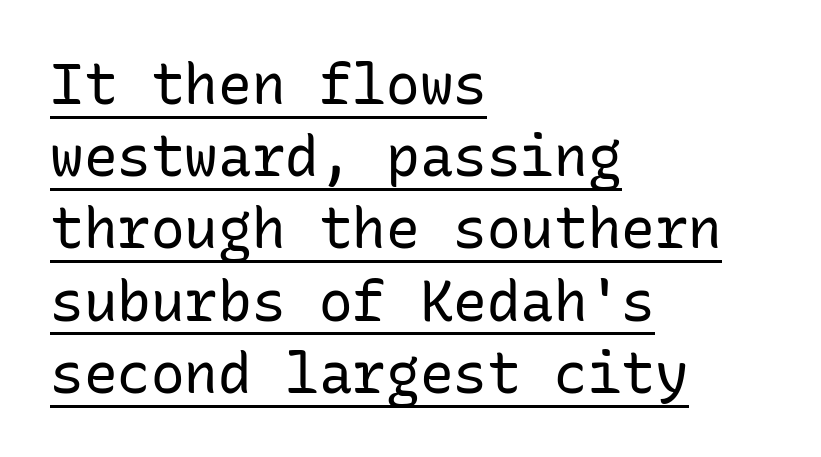
Do the characters align in a grid? Yes, the font is monospaced. Characters remain perfectly vertical along every line. A baseline rule has been typeset under these characters. The lines in this sample share a left origin and differ only in where they stop. Examine the stroke ends and you'll find no serifs. No extra ink here — the face is not bold.
